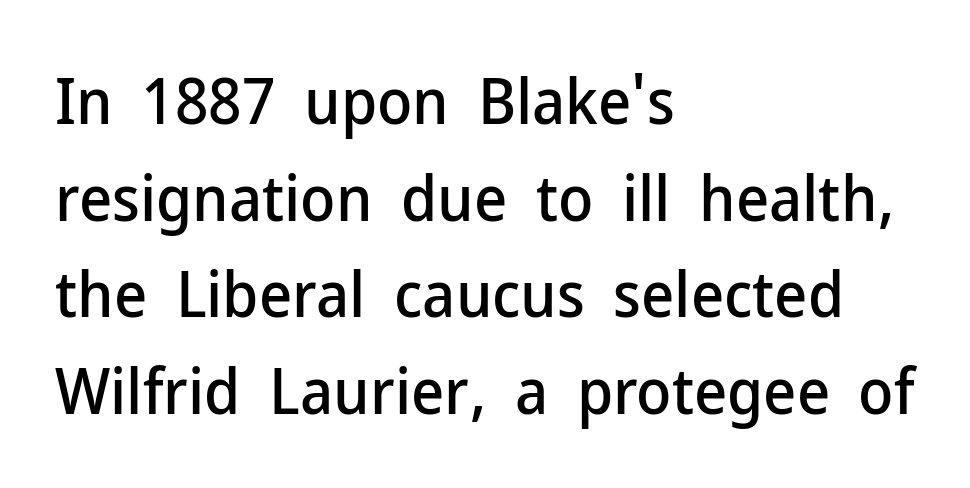
Q: Is the text italic (slanted)? A: No, it is upright.
Q: Is the typeface a serif or a sans-serif typeface? A: Sans-serif.
Q: Is the text underlined? A: No.
Q: How is the paragraph aligned? A: Left-aligned.
Q: Is the spacing between letters normal or unusually wide? A: Normal.
Q: Is the spacing between lines tight, normal or loose? A: Normal.
Q: Width (condensed, normal, or wide)? A: Normal.
Q: Stroke contrast? A: Low.
Q: x-height? A: Medium.
Q: Monospaced? A: No.
